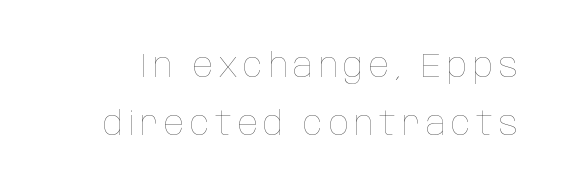
{"italic": "no", "bold": "no", "weight": "thin", "width": "condensed", "stroke_contrast": "low", "x_height": "large", "monospaced": "no", "underline": "no", "line_spacing_ratio": 1.77, "glyph_px": 33}
